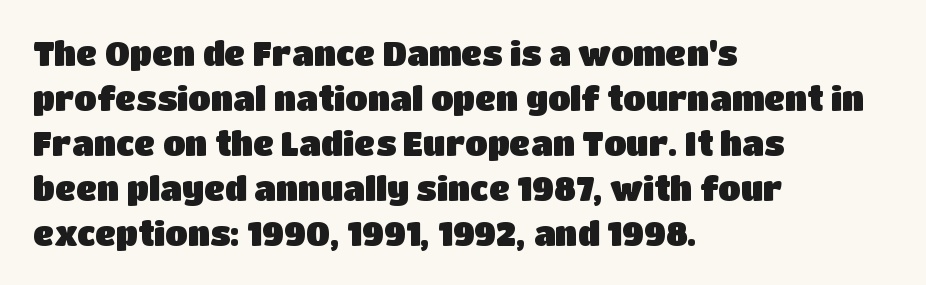
Q: Is the text italic (slanted)? A: No, it is upright.
Q: Is the typeface a serif or a sans-serif typeface? A: Sans-serif.
Q: Is the text underlined? A: No.
Q: How is the paragraph aligned? A: Left-aligned.
Q: Is the spacing between letters normal or unusually wide? A: Normal.
Q: Is the spacing between lines tight, normal or loose? A: Normal.
Q: Width (condensed, normal, or wide)? A: Normal.
Q: Stroke contrast? A: Low.
Q: x-height? A: Large.
Q: Monospaced? A: No.
